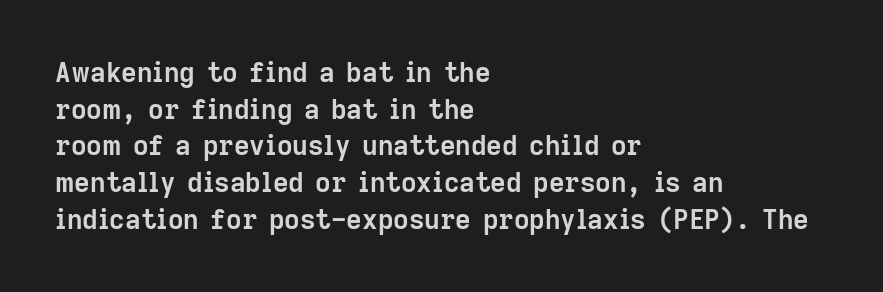
The image shows 27 px bold type, upright; set left-aligned, normal line spacing (1.36x), normal letter spacing, not underlined.
